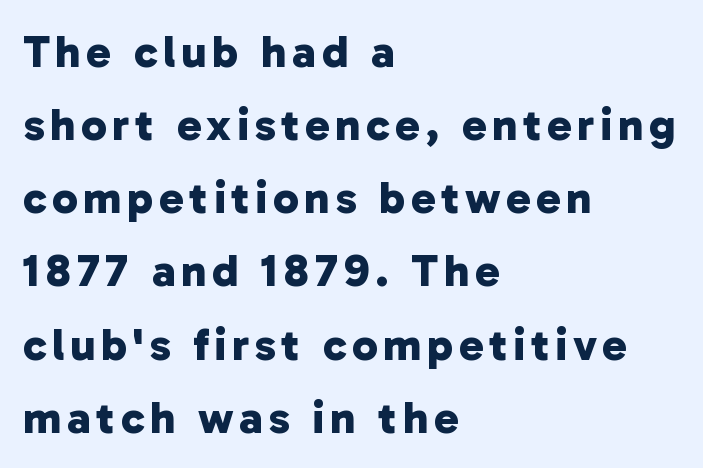
{"serif": "no", "bold": "yes", "weight": "bold", "width": "normal", "stroke_contrast": "low", "x_height": "medium", "monospaced": "no", "underline": "no", "align": "left", "line_spacing": "normal", "line_spacing_ratio": 1.59, "glyph_px": 46}
